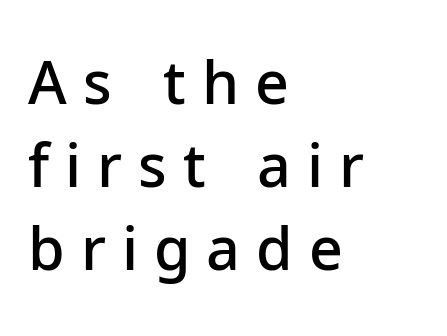
Q: Is the text bold? A: Semi-bold.
Q: Is the text italic (slanted)? A: No, it is upright.
Q: Is the typeface a serif or a sans-serif typeface? A: Sans-serif.
Q: Is the text underlined? A: No.
Q: How is the paragraph aligned? A: Left-aligned.
Q: Is the spacing between letters normal or unusually wide? A: Unusually wide.
Q: Is the spacing between lines tight, normal or loose? A: Normal.
Q: Width (condensed, normal, or wide)? A: Normal.
Q: Stroke contrast? A: Low.
Q: x-height? A: Medium.
Q: Monospaced? A: No.
